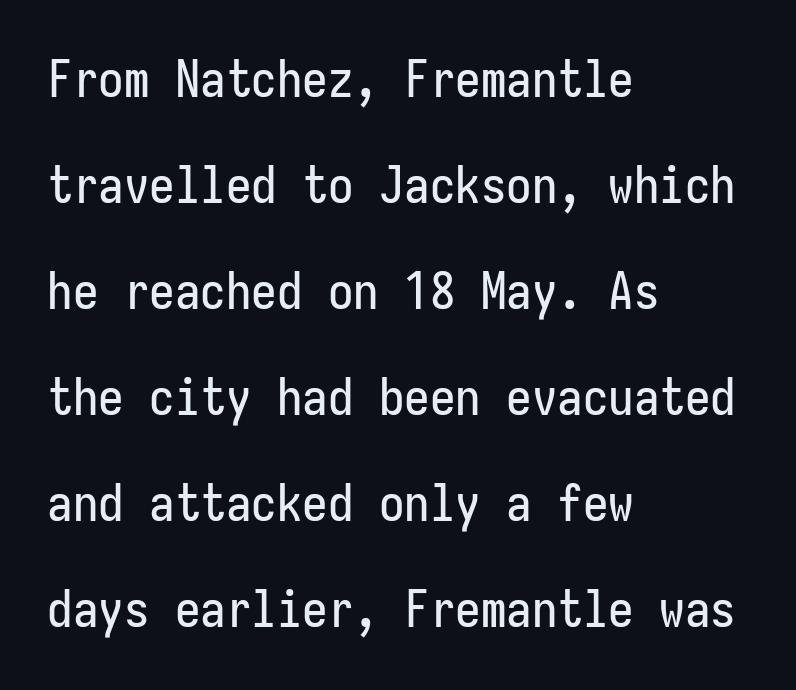
Rows of type keep a wide berth in the vertical direction. The letters stand straight up with perfectly vertical stems. The letters sit at their default tracking, neither squeezed nor spread. The typeface chosen for these lines omits serifs. Unmarked baselines from the first word to the last.
